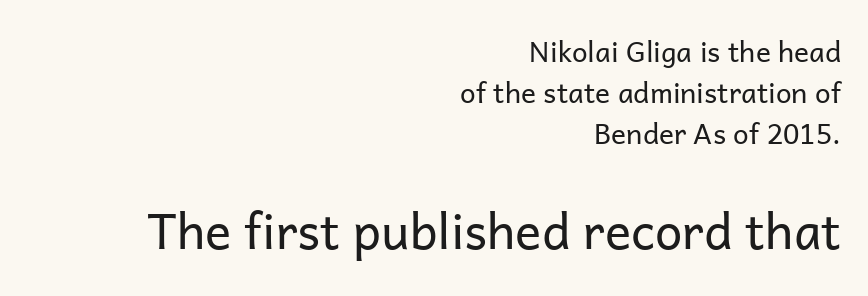
Q: Is the text bold? A: No.
Q: Is the text italic (slanted)? A: No, it is upright.
Q: Is the typeface a serif or a sans-serif typeface? A: Sans-serif.
Q: Is the text underlined? A: No.
Q: How is the paragraph aligned? A: Right-aligned.
Q: Is the spacing between letters normal or unusually wide? A: Normal.
Q: Is the spacing between lines tight, normal or loose? A: Normal.
Q: Which block of text is set in a larger size, the first (top) or the second (bottom)? A: The second (bottom) one.
Q: Width (condensed, normal, or wide)? A: Normal.
Q: Stroke contrast? A: Low.
Q: x-height? A: Medium.
Q: Monospaced? A: No.
